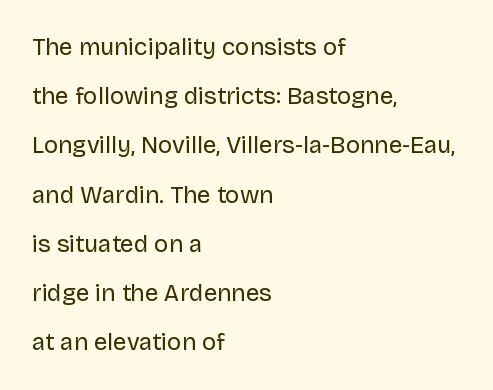
{"italic": "no", "bold": "no", "underline": "no", "align": "left", "line_spacing": "loose", "line_spacing_ratio": 2.05, "letter_spacing": "normal", "letter_spacing_em": 0.0, "glyph_px": 24}
